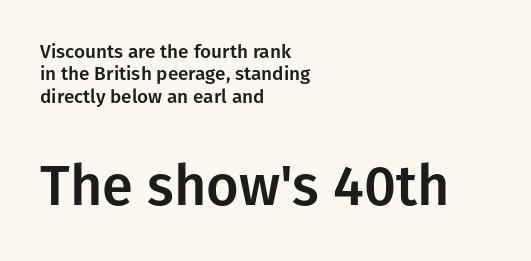
Size hierarchy here favors the trailing block over the leading one. Notice how the stems are strictly vertical — no italics here. Font category for this specimen: sans-serif. Only glyphs here, with clear space below each row. This sample is left-justified, so line endings fall wherever the words run out.
